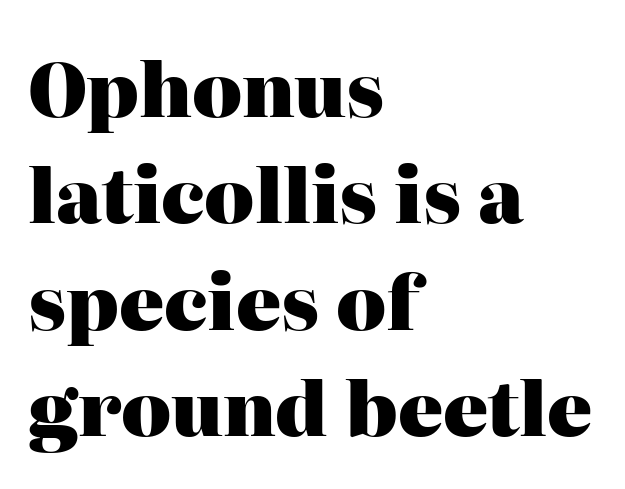
{"serif": "yes", "italic": "no", "bold": "yes", "weight": "heavy", "width": "normal", "stroke_contrast": "high", "x_height": "medium", "monospaced": "no", "underline": "no", "align": "left", "line_spacing": "normal", "line_spacing_ratio": 1.42, "letter_spacing": "normal", "letter_spacing_em": 0.0, "glyph_px": 75}
